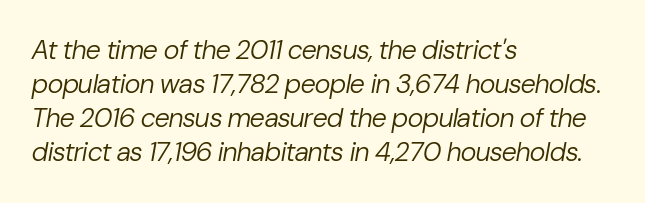
Q: Is the text bold? A: No.
Q: Is the text italic (slanted)? A: Yes, it leans right by about 10 degrees.
Q: Is the text underlined? A: No.
Q: How is the paragraph aligned? A: Left-aligned.
Q: Is the spacing between letters normal or unusually wide? A: Normal.
Q: Is the spacing between lines tight, normal or loose? A: Normal.
